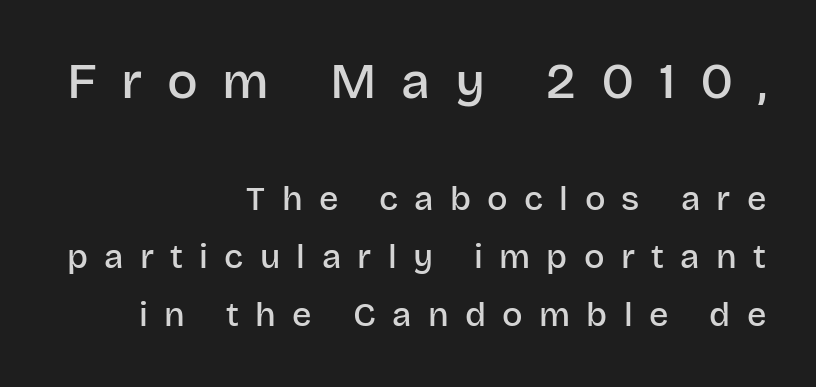
Q: Is the text bold? A: Semi-bold.
Q: Is the text italic (slanted)? A: No, it is upright.
Q: Is the typeface a serif or a sans-serif typeface? A: Sans-serif.
Q: Is the text underlined? A: No.
Q: How is the paragraph aligned? A: Right-aligned.
Q: Is the spacing between letters normal or unusually wide? A: Unusually wide.
Q: Which block of text is set in a larger size, the first (top) or the second (bottom)? A: The first (top) one.
Q: Width (condensed, normal, or wide)? A: Normal.
Q: Stroke contrast? A: Low.
Q: x-height? A: Large.
Q: Monospaced? A: No.
